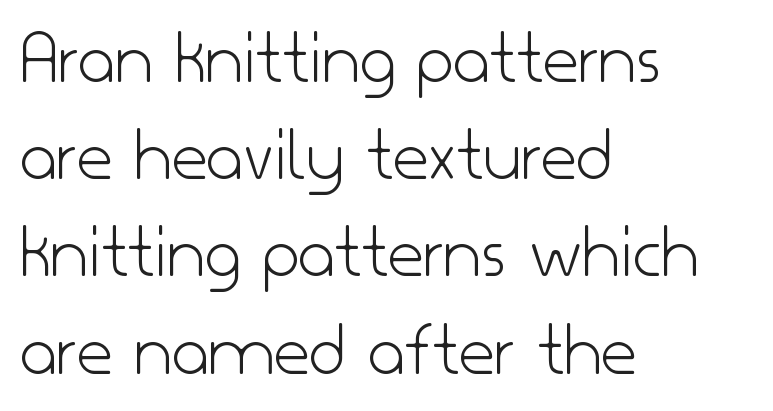
Q: Is the text bold? A: No.
Q: Is the text italic (slanted)? A: No, it is upright.
Q: Is the typeface a serif or a sans-serif typeface? A: Sans-serif.
Q: Is the text underlined? A: No.
Q: How is the paragraph aligned? A: Left-aligned.
Q: Is the spacing between letters normal or unusually wide? A: Normal.
Q: Width (condensed, normal, or wide)? A: Normal.
Q: Stroke contrast? A: Low.
Q: x-height? A: Small.
Q: Monospaced? A: No.
